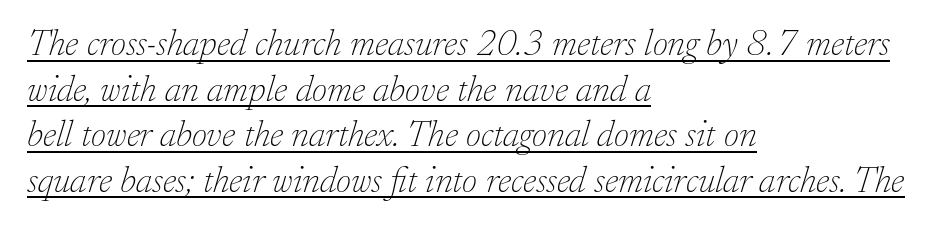
A classic flush-left, rag-right setting is used for this passage. In terms of letterspacing, this is plain default setting. Honestly, the underline is the first thing you notice here. In terms of posture, this sample is oblique.
